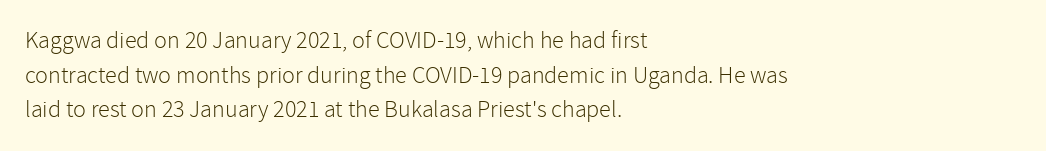
{"italic": "no", "bold": "no", "underline": "no", "align": "left", "line_spacing": "normal", "line_spacing_ratio": 1.44, "letter_spacing": "normal", "letter_spacing_em": 0.0, "glyph_px": 24}
